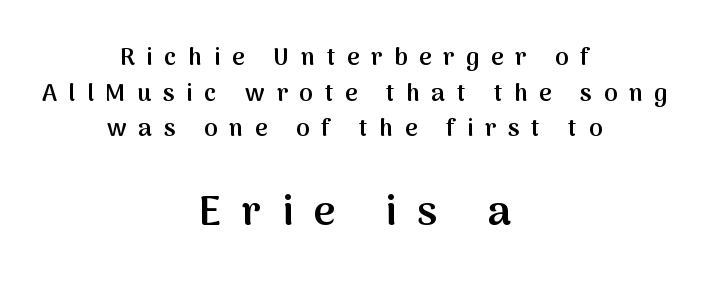
Q: Is the text bold? A: Semi-bold.
Q: Is the text italic (slanted)? A: No, it is upright.
Q: Is the typeface a serif or a sans-serif typeface? A: Sans-serif.
Q: Is the text underlined? A: No.
Q: How is the paragraph aligned? A: Centered.
Q: Is the spacing between letters normal or unusually wide? A: Unusually wide.
Q: Is the spacing between lines tight, normal or loose? A: Normal.
Q: Which block of text is set in a larger size, the first (top) or the second (bottom)? A: The second (bottom) one.
Q: Width (condensed, normal, or wide)? A: Normal.
Q: Stroke contrast? A: Medium.
Q: x-height? A: Medium.
Q: Monospaced? A: No.
